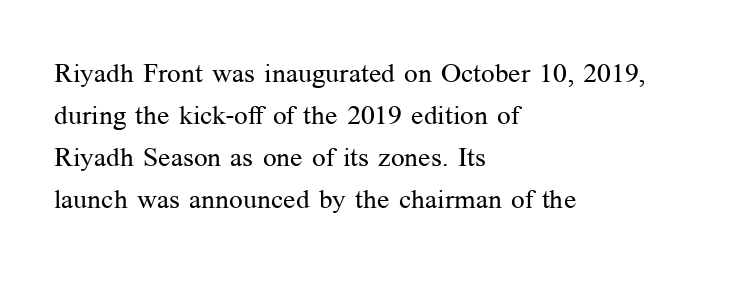
{"italic": "no", "bold": "no", "underline": "no", "align": "left", "line_spacing": "normal", "line_spacing_ratio": 1.56, "letter_spacing": "normal", "letter_spacing_em": 0.0, "glyph_px": 27}
